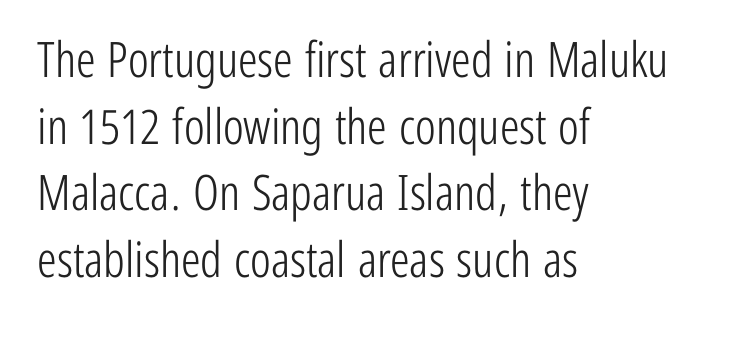
Q: Is the text bold? A: No.
Q: Is the text italic (slanted)? A: No, it is upright.
Q: Is the typeface a serif or a sans-serif typeface? A: Sans-serif.
Q: Is the text underlined? A: No.
Q: How is the paragraph aligned? A: Left-aligned.
Q: Is the spacing between letters normal or unusually wide? A: Normal.
Q: Is the spacing between lines tight, normal or loose? A: Normal.
Q: Width (condensed, normal, or wide)? A: Condensed.
Q: Stroke contrast? A: Low.
Q: x-height? A: Medium.
Q: Monospaced? A: No.
